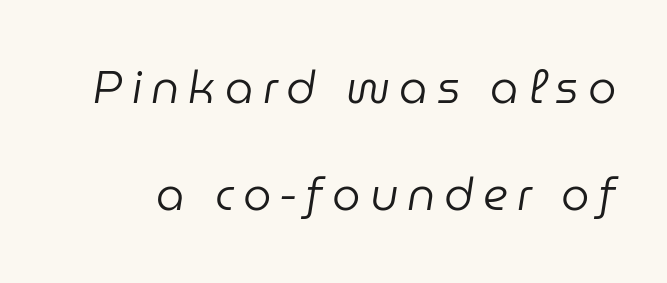
Q: Is the text bold? A: No.
Q: Is the text italic (slanted)? A: Yes, it leans right by about 9 degrees.
Q: Is the text underlined? A: No.
Q: Is the spacing between letters normal or unusually wide? A: Unusually wide.
Q: Is the spacing between lines tight, normal or loose? A: Loose.
Q: Width (condensed, normal, or wide)? A: Normal.
Q: Stroke contrast? A: Low.
Q: x-height? A: Medium.
Q: Monospaced? A: No.
